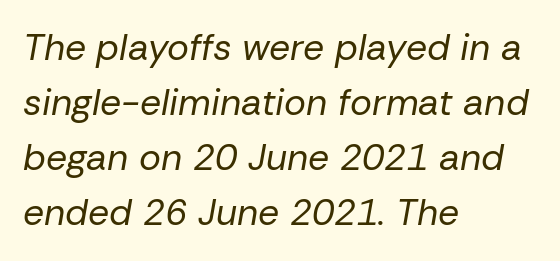
Letter spacing: default. The typography opts for an oblique posture over an upright one. Stems here are at most as thick as an everyday book face. Unmarked baselines from the first word to the last. Do the characters align in a grid? No, the font is proportional.
